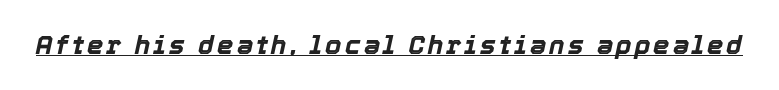
The image shows 26 px bold type, italic (leaning right); set underlined.
